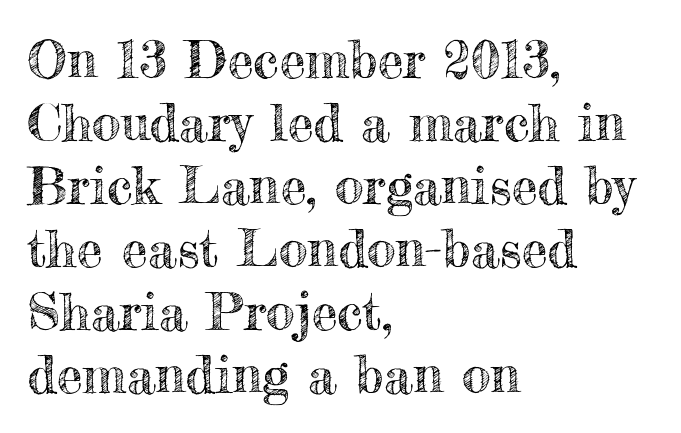
{"italic": "no", "width": "normal", "x_height": "small", "monospaced": "no", "underline": "no", "align": "left", "line_spacing_ratio": 1.21, "letter_spacing": "normal", "letter_spacing_em": 0.0, "glyph_px": 52}
